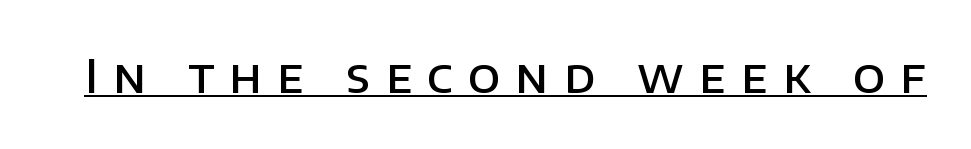
The image shows 46 px semibold sans-serif type, upright; set unusually wide letter spacing (+0.33 em), underlined; low stroke contrast and a large x-height.
